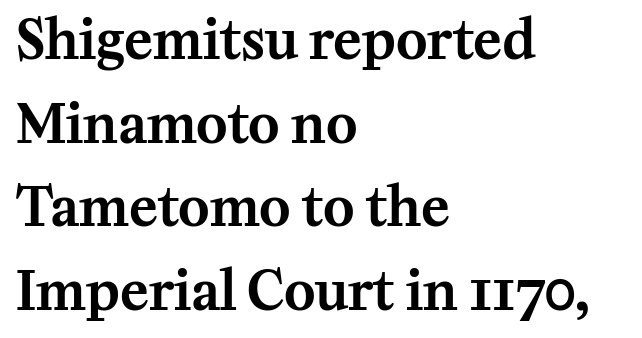
Type style note: has serifs. Does the copy run flush right? No — it runs flush left. You could not count columns in this text — the font is proportionally spaced. Students, observe: this is what conventionally led text looks like. Words appear dense and cohesive because spacing is normal.
